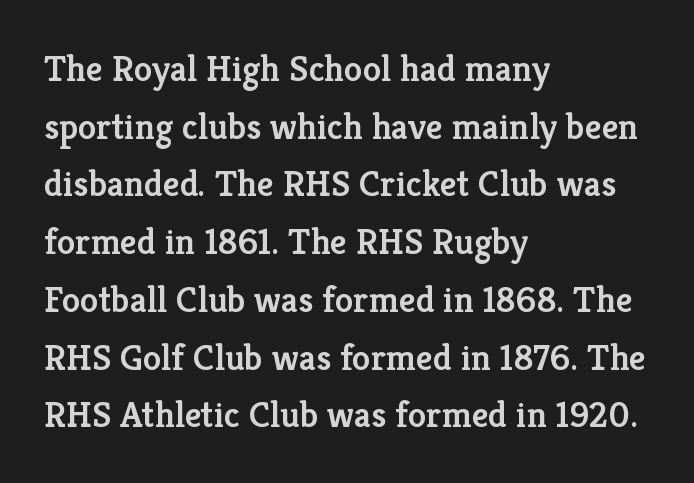
{"serif": "yes", "italic": "no", "bold": "semi", "weight": "semibold", "width": "normal", "stroke_contrast": "low", "x_height": "medium", "monospaced": "no", "underline": "no", "align": "left", "line_spacing": "normal", "line_spacing_ratio": 1.56, "letter_spacing": "normal", "letter_spacing_em": 0.0, "glyph_px": 37}
